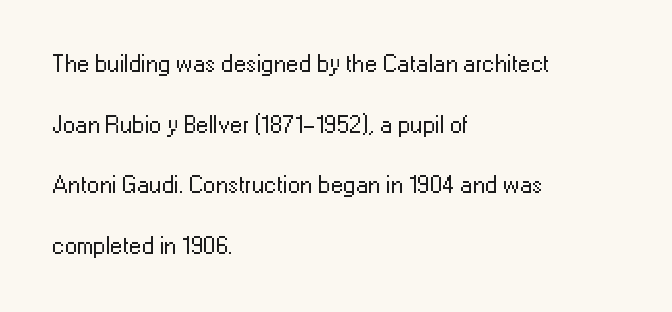
Q: Is the text bold? A: No.
Q: Is the text italic (slanted)? A: No, it is upright.
Q: Is the text underlined? A: No.
Q: How is the paragraph aligned? A: Left-aligned.
Q: Is the spacing between letters normal or unusually wide? A: Normal.
Q: Is the spacing between lines tight, normal or loose? A: Loose.
